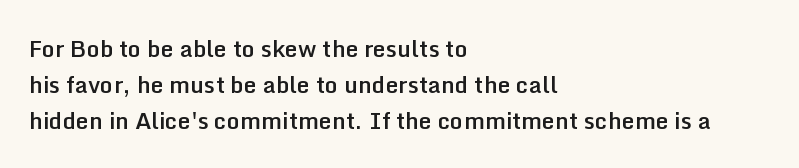
All the whitespace from short lines collects on the right. The space between consecutive lines is moderate. The type is set solid horizontally, with unmodified tracking. Does the lettering tilt? It doesn't — this is upright. Is the type bold? Partly — it's a semibold, heavier than regular but not fully bold.
